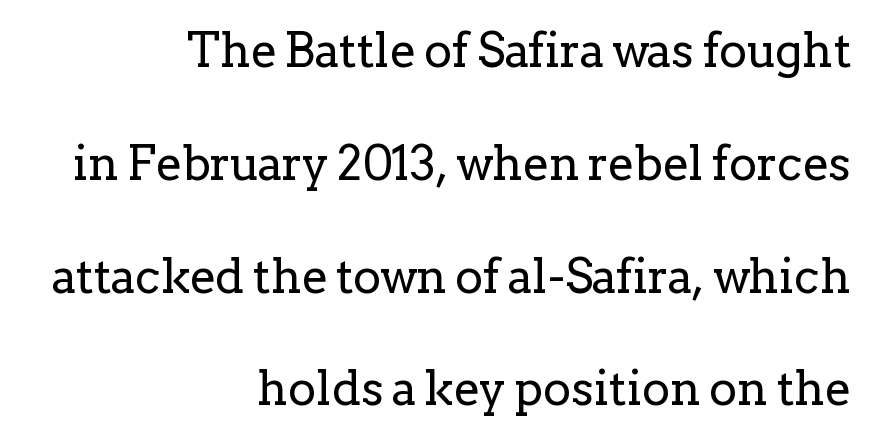
The image shows 47 px regular-weight serif type, upright; set right-aligned, loose line spacing (2.4x), normal letter spacing, not underlined; low stroke contrast and a medium x-height.
